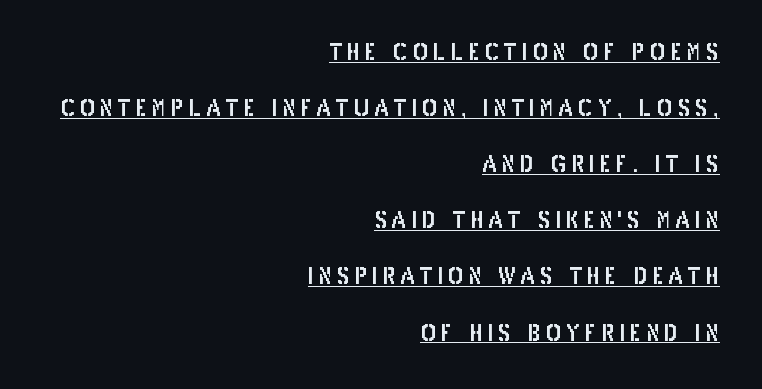
The image shows 23 px text type, upright; set right-aligned, loose line spacing (2.44x), unusually wide letter spacing (+0.21 em), underlined.
